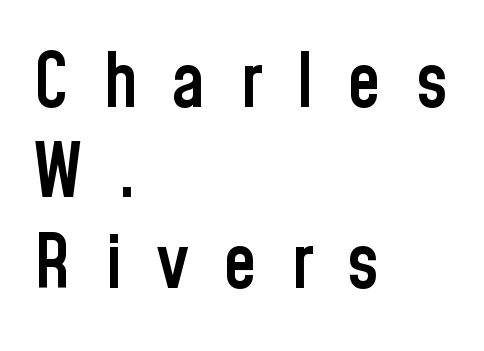
The image shows 74 px semibold, condensed sans-serif type, upright; set left-aligned, line spacing 1.22x, unusually wide letter spacing (+0.47 em), not underlined; low stroke contrast and a medium x-height.
